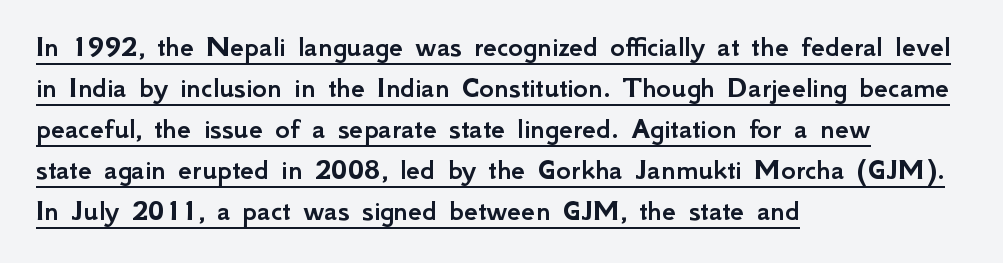
The image shows 31 px sans-serif type, upright; set left-aligned, normal line spacing (1.32x), normal letter spacing, underlined; low stroke contrast and a small x-height.
